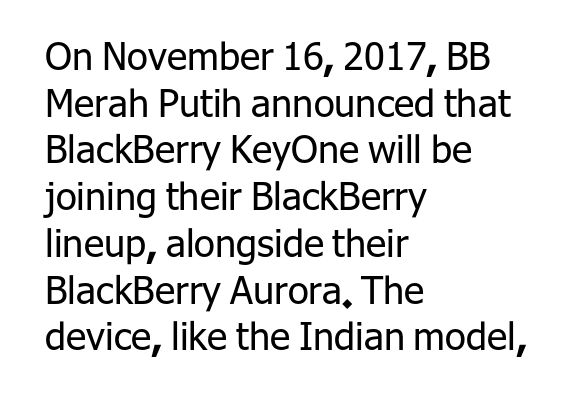
Q: Is the text bold? A: No.
Q: Is the text italic (slanted)? A: No, it is upright.
Q: Is the typeface a serif or a sans-serif typeface? A: Sans-serif.
Q: Is the text underlined? A: No.
Q: How is the paragraph aligned? A: Left-aligned.
Q: Is the spacing between letters normal or unusually wide? A: Normal.
Q: Width (condensed, normal, or wide)? A: Normal.
Q: Stroke contrast? A: Low.
Q: x-height? A: Medium.
Q: Monospaced? A: No.
